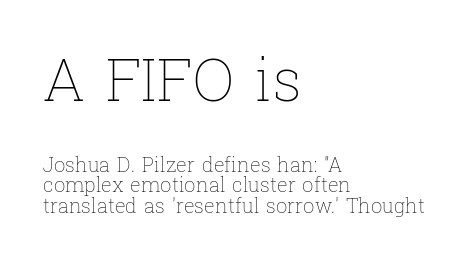
What stands out about the letter spacing? Nothing — it is the standard amount. Designer's note — italics off, roman on. The designer dialed line spacing down below the default. The face used here is proportionally spaced, like ordinary book or web type.
